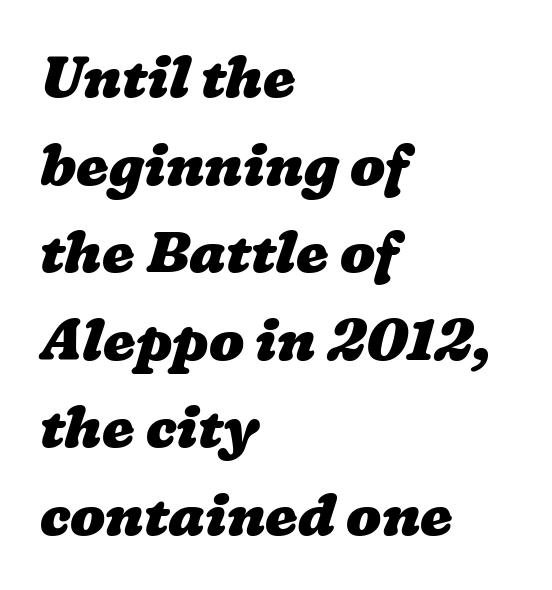
The image shows 58 px heavy, wide type; set left-aligned, normal line spacing (1.51x), normal letter spacing, not underlined; low stroke contrast and a medium x-height.
